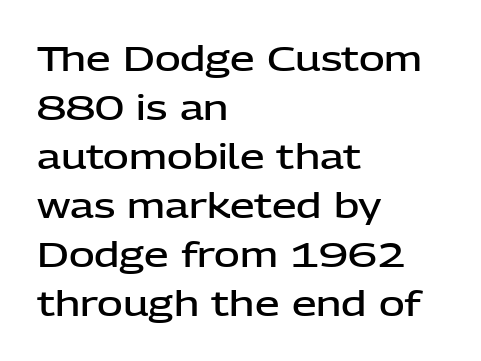
Q: Is the text bold? A: Semi-bold.
Q: Is the text italic (slanted)? A: No, it is upright.
Q: Is the typeface a serif or a sans-serif typeface? A: Sans-serif.
Q: Is the text underlined? A: No.
Q: How is the paragraph aligned? A: Left-aligned.
Q: Is the spacing between letters normal or unusually wide? A: Normal.
Q: Is the spacing between lines tight, normal or loose? A: Normal.
Q: Width (condensed, normal, or wide)? A: Normal.
Q: Stroke contrast? A: Low.
Q: x-height? A: Medium.
Q: Monospaced? A: No.
